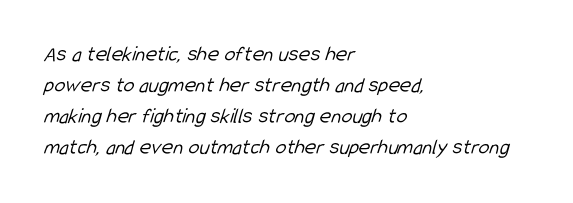
The image shows 22 px text type; set left-aligned, normal line spacing (1.41x), normal letter spacing, not underlined.
